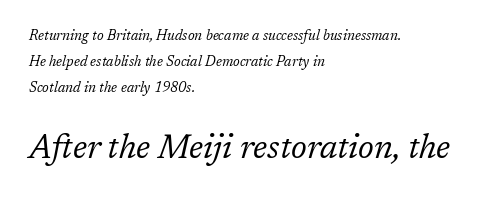
The image shows 33 px regular-weight serif type, italic (leaning right); set left-aligned, line spacing 1.85x, normal letter spacing, not underlined; the second (bottom) block is 2.36x larger; low stroke contrast and a medium x-height.
